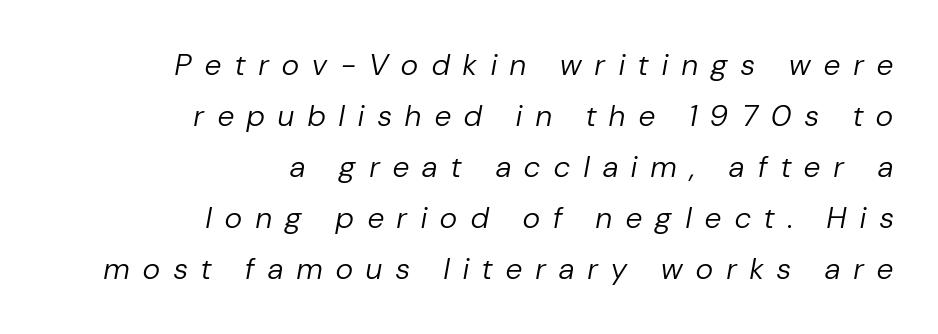
Notice how descenders clear the ascenders below comfortably — that's standard leading. The rendering anchors every line to the right-hand side. No chunkiness to these letters — they're not bold. Is this a fixed-width face? No — the glyphs have proportional, varying widths.
